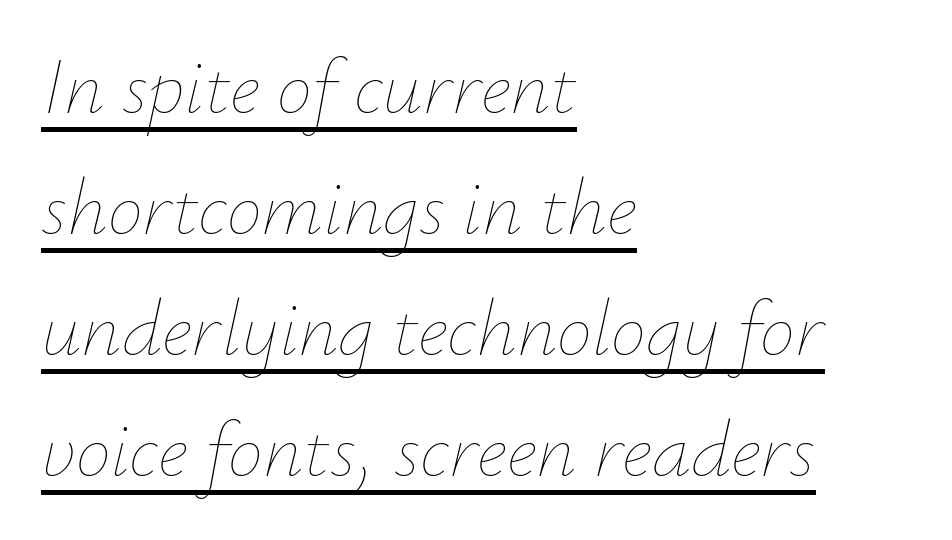
Q: Is the text bold? A: No.
Q: Is the text italic (slanted)? A: Yes, it leans right by about 12 degrees.
Q: Is the text underlined? A: Yes.
Q: How is the paragraph aligned? A: Left-aligned.
Q: Is the spacing between letters normal or unusually wide? A: Normal.
Q: Is the spacing between lines tight, normal or loose? A: Normal.
Q: Width (condensed, normal, or wide)? A: Normal.
Q: Stroke contrast? A: Low.
Q: x-height? A: Small.
Q: Monospaced? A: No.
